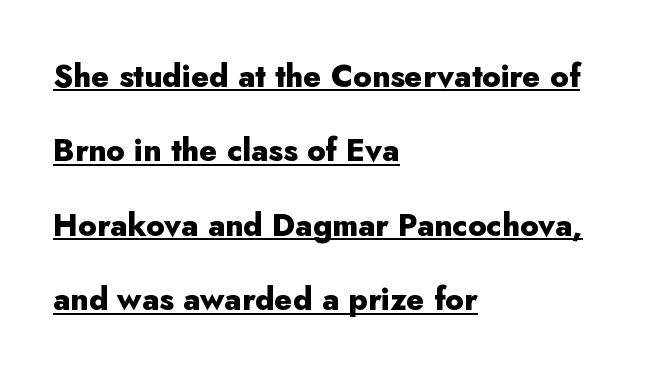
The image shows 31 px heavy sans-serif type, upright; set left-aligned, loose line spacing (2.4x), normal letter spacing, underlined; low stroke contrast and a small x-height.
